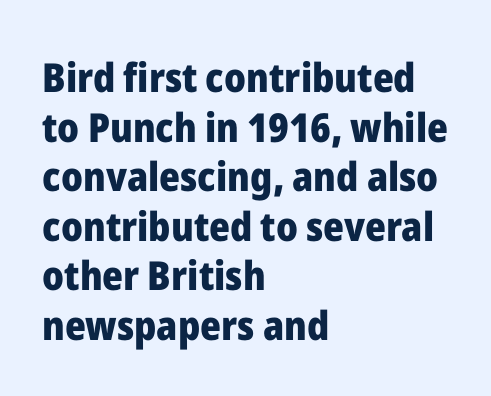
The image shows 40 px heavy sans-serif type, upright; set left-aligned, line spacing 1.24x, normal letter spacing, not underlined; low stroke contrast and a medium x-height.
